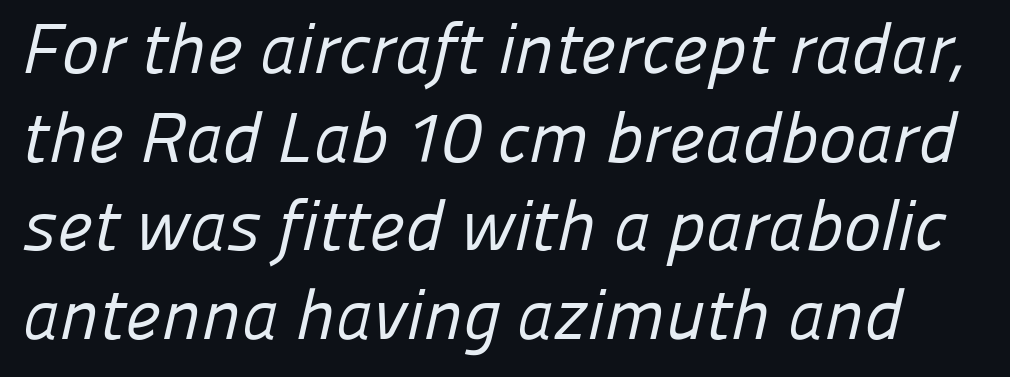
{"serif": "no", "bold": "no", "weight": "regular", "width": "normal", "stroke_contrast": "low", "x_height": "medium", "monospaced": "no", "underline": "no", "line_spacing": "normal", "line_spacing_ratio": 1.25, "letter_spacing": "normal", "letter_spacing_em": 0.0, "glyph_px": 71}
